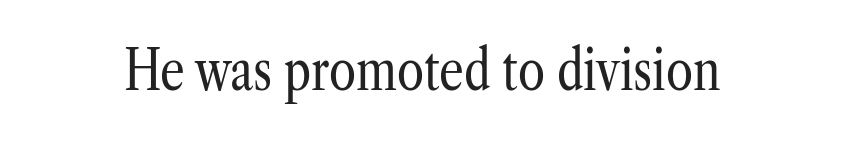
Standard letterfit; no display-style spreading of the glyphs. The font sits on the lighter half of the weight spectrum, regular included. Do the characters align in a grid? No, the font is proportional. The characters display serif detailing at their extremities. Designer's note — italics off, roman on.
